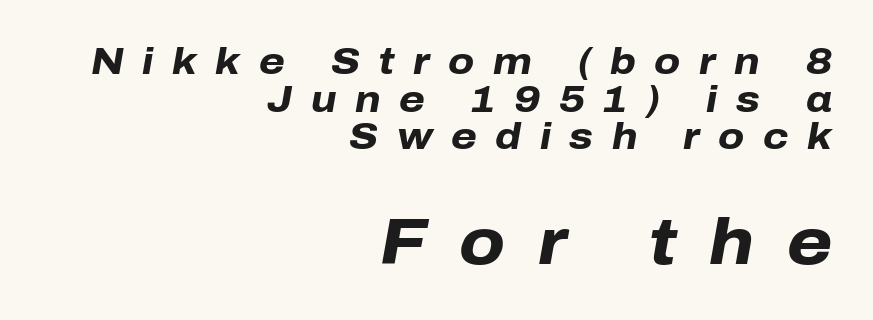
The space beneath each line is pristine and unruled. The leading is snug, giving the passage a crowded texture. Designer's note — italics engaged. Which chunk is bigger? The second one — the bottom block dwarfs the top. Honestly, the letter spacing is so wide it's the main thing you notice. Alignment: flush right.
